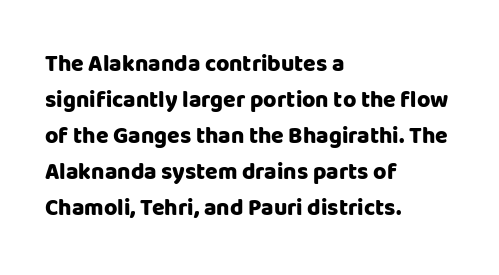
Q: Is the text bold? A: Yes.
Q: Is the text italic (slanted)? A: No, it is upright.
Q: Is the text underlined? A: No.
Q: How is the paragraph aligned? A: Left-aligned.
Q: Is the spacing between letters normal or unusually wide? A: Normal.
Q: Is the spacing between lines tight, normal or loose? A: Normal.
